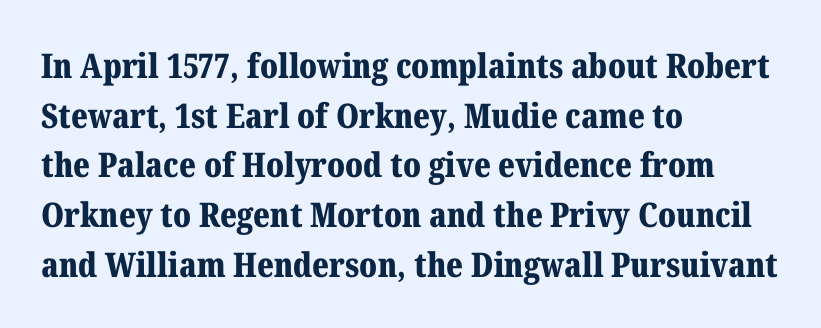
Font category for this specimen: serif. This block has exactly the height ordinary leading produces. Does the copy run flush right? No — it runs flush left. Spacing verdict: proportional, widths tailored to each character. You can tell it's not italic because the verticals are truly vertical.
